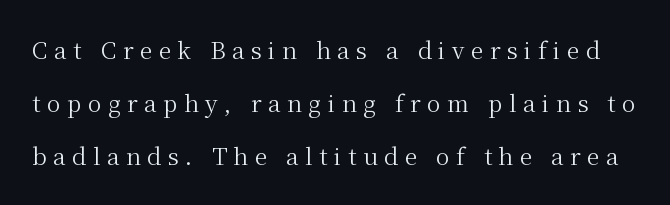
The area under the type is left untouched. Is this a heavy cut? Hardly; it is regular or lighter. Glyph-to-glyph distance is far greater than everyday printed text. The typography opts for an upright posture over an oblique one. The passage shown stacks its lines with a broad gap.
